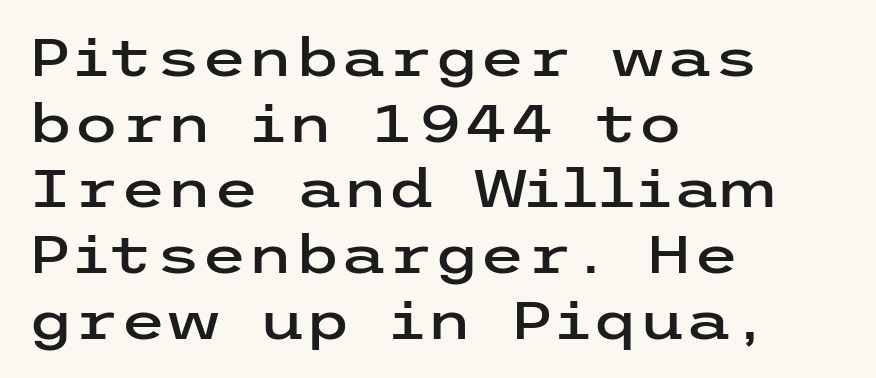
Is there any slant? The stems are plumb. Each line starts at the same left margin while the right side varies. Beneath every word, the page is bare. No feet cap the strokes, marking this as sans-serif type.
